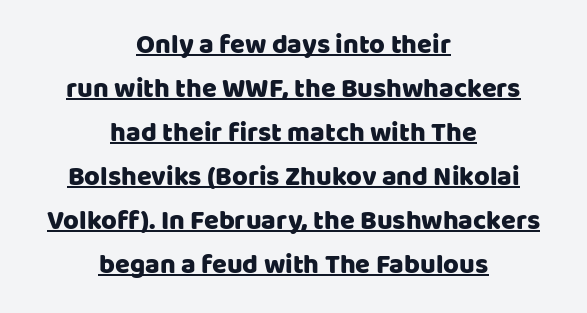
The image shows 27 px text type, upright; set centered, normal line spacing (1.63x), normal letter spacing, underlined.
